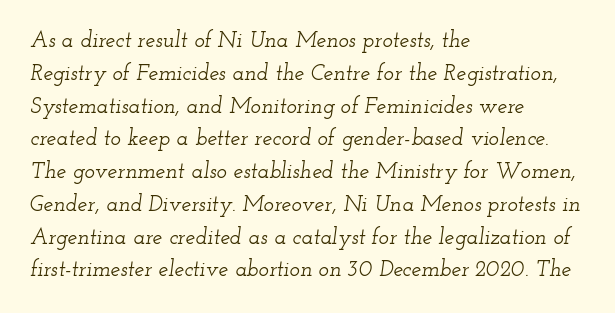
The image shows 22 px text type, italic (leaning right); set left-aligned, normal line spacing (1.49x), normal letter spacing, not underlined.
